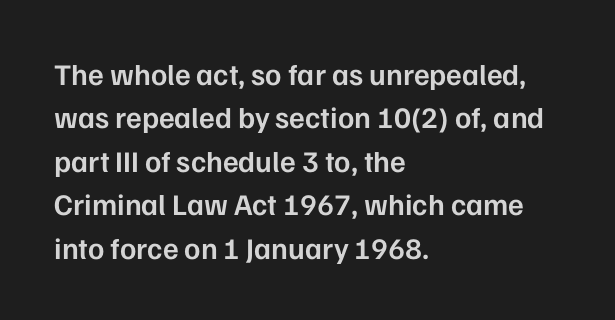
{"serif": "no", "italic": "no", "bold": "semi", "weight": "semibold", "width": "normal", "stroke_contrast": "low", "x_height": "medium", "monospaced": "no", "underline": "no", "align": "left", "line_spacing": "normal", "line_spacing_ratio": 1.45, "letter_spacing": "normal", "letter_spacing_em": 0.0, "glyph_px": 30}
